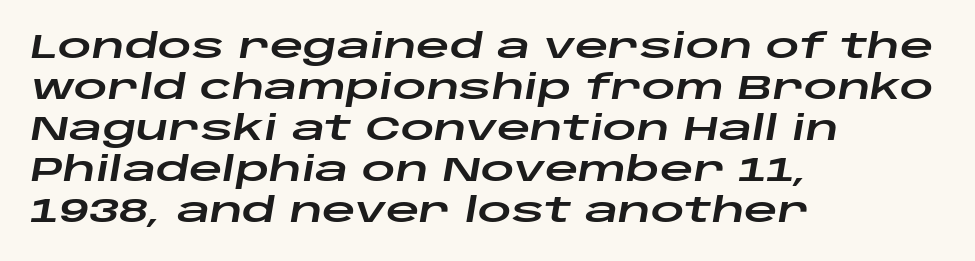
Q: Is the text italic (slanted)? A: Yes, it leans right by about 10 degrees.
Q: Is the text underlined? A: No.
Q: How is the paragraph aligned? A: Left-aligned.
Q: Is the spacing between letters normal or unusually wide? A: Normal.
Q: Width (condensed, normal, or wide)? A: Wide.
Q: Stroke contrast? A: Low.
Q: x-height? A: Large.
Q: Monospaced? A: No.
